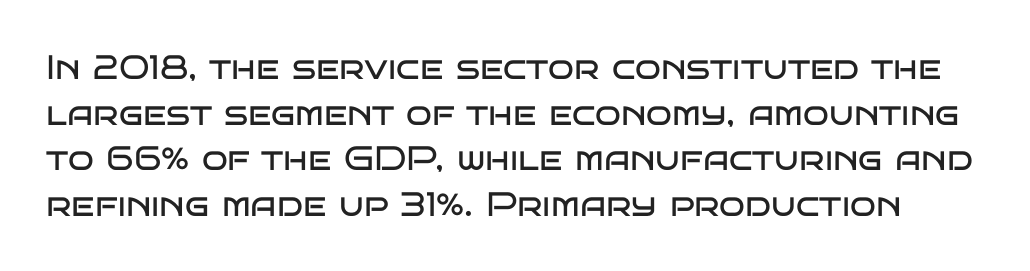
{"serif": "no", "italic": "no", "bold": "no", "weight": "regular", "width": "wide", "stroke_contrast": "low", "x_height": "large", "monospaced": "no", "underline": "no", "line_spacing": "normal", "line_spacing_ratio": 1.34, "letter_spacing": "normal", "letter_spacing_em": 0.0, "glyph_px": 34}
